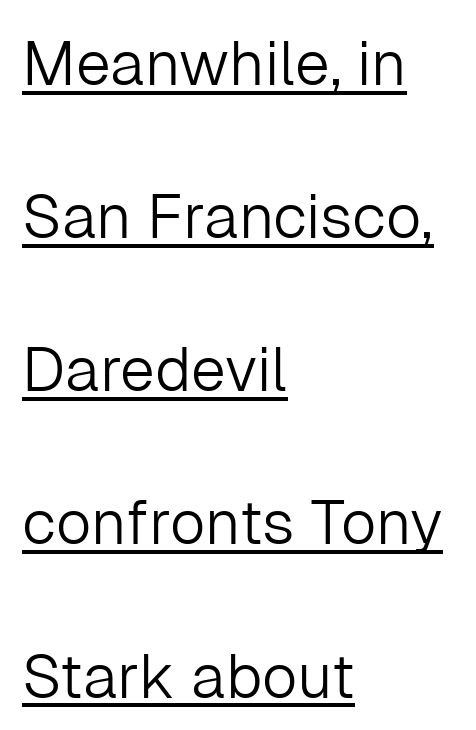
{"serif": "no", "italic": "no", "bold": "no", "weight": "light", "width": "normal", "stroke_contrast": "low", "x_height": "medium", "monospaced": "no", "underline": "yes", "align": "left", "line_spacing": "loose", "line_spacing_ratio": 2.47, "letter_spacing": "normal", "letter_spacing_em": 0.0, "glyph_px": 62}
